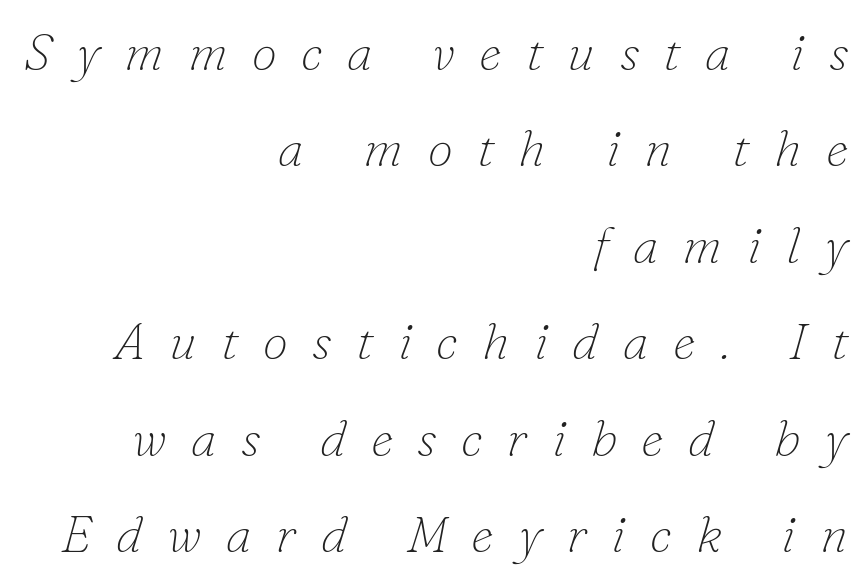
{"serif": "yes", "italic": "yes", "lean": "right", "slant_degrees": 16, "bold": "no", "weight": "thin", "width": "normal", "stroke_contrast": "low", "x_height": "small", "monospaced": "no", "underline": "no", "align": "right", "line_spacing_ratio": 1.89, "letter_spacing": "wide", "letter_spacing_em": 0.48, "glyph_px": 51}
